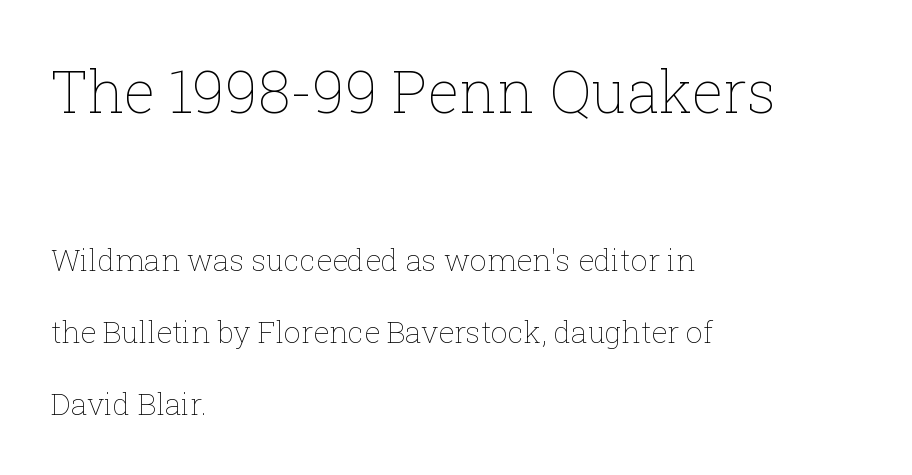
{"italic": "no", "bold": "no", "weight": "thin", "width": "normal", "stroke_contrast": "low", "x_height": "medium", "monospaced": "no", "underline": "no", "align": "left", "line_spacing": "loose", "line_spacing_ratio": 2.39, "letter_spacing": "normal", "letter_spacing_em": 0.0, "larger_block": "first", "size_ratio": 1.97, "glyph_px": 59}
